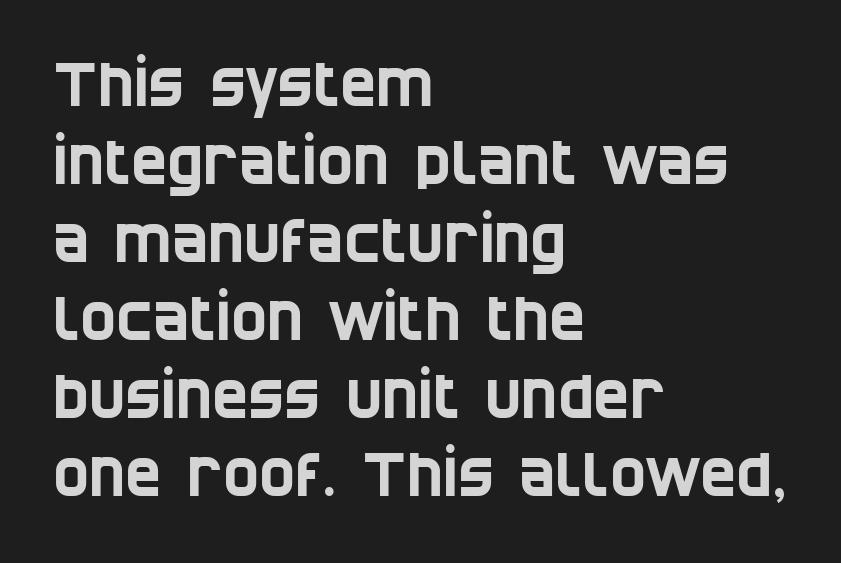
Q: Is the typeface a serif or a sans-serif typeface? A: Sans-serif.
Q: Is the text underlined? A: No.
Q: How is the paragraph aligned? A: Left-aligned.
Q: Is the spacing between letters normal or unusually wide? A: Normal.
Q: Is the spacing between lines tight, normal or loose? A: Normal.
Q: Width (condensed, normal, or wide)? A: Condensed.
Q: Stroke contrast? A: Low.
Q: x-height? A: Large.
Q: Monospaced? A: No.
